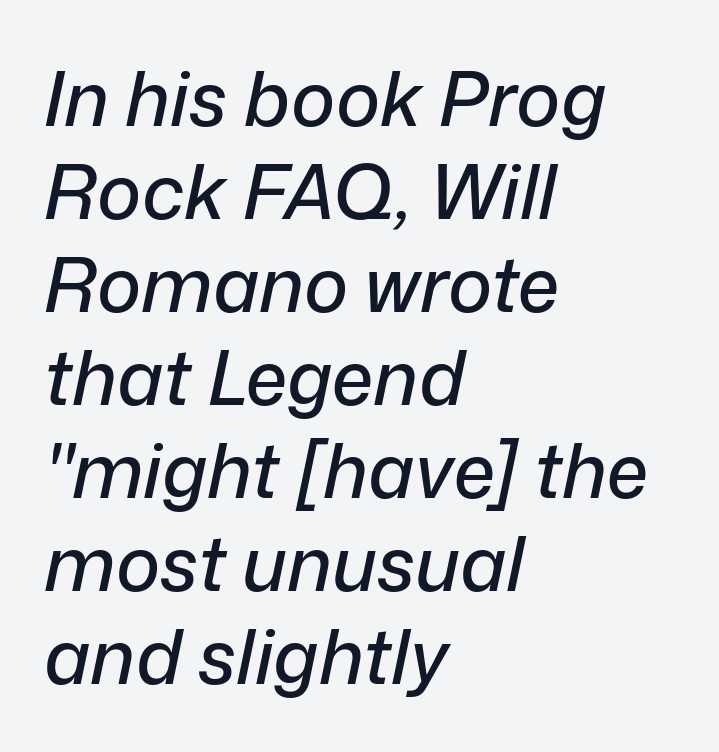
The image shows 75 px text type, italic (leaning right); set left-aligned, line spacing 1.24x, normal letter spacing, not underlined; low stroke contrast and a medium x-height.
